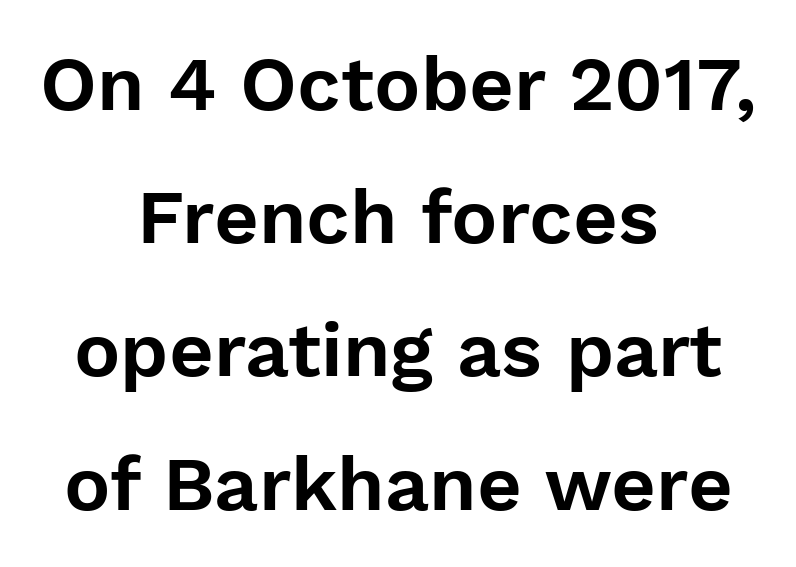
Q: Is the text italic (slanted)? A: No, it is upright.
Q: Is the typeface a serif or a sans-serif typeface? A: Sans-serif.
Q: Is the text underlined? A: No.
Q: How is the paragraph aligned? A: Centered.
Q: Is the spacing between letters normal or unusually wide? A: Normal.
Q: Width (condensed, normal, or wide)? A: Normal.
Q: Stroke contrast? A: Low.
Q: x-height? A: Medium.
Q: Monospaced? A: No.
